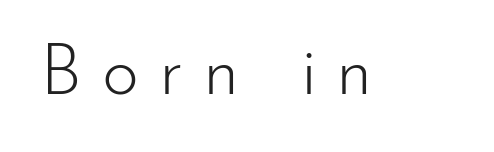
{"serif": "no", "italic": "no", "bold": "no", "weight": "light", "width": "normal", "stroke_contrast": "low", "x_height": "small", "monospaced": "no", "underline": "no", "letter_spacing": "wide", "letter_spacing_em": 0.28, "glyph_px": 71}
